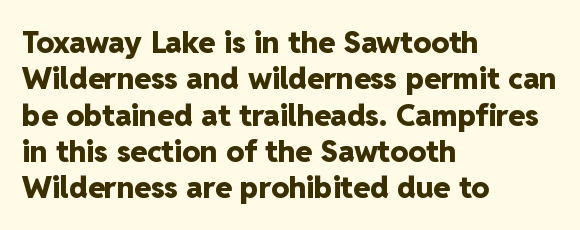
Q: Is the text bold? A: Yes.
Q: Is the text italic (slanted)? A: No, it is upright.
Q: Is the typeface a serif or a sans-serif typeface? A: Sans-serif.
Q: Is the text underlined? A: No.
Q: How is the paragraph aligned? A: Left-aligned.
Q: Is the spacing between letters normal or unusually wide? A: Normal.
Q: Width (condensed, normal, or wide)? A: Normal.
Q: Stroke contrast? A: Low.
Q: x-height? A: Medium.
Q: Monospaced? A: No.
